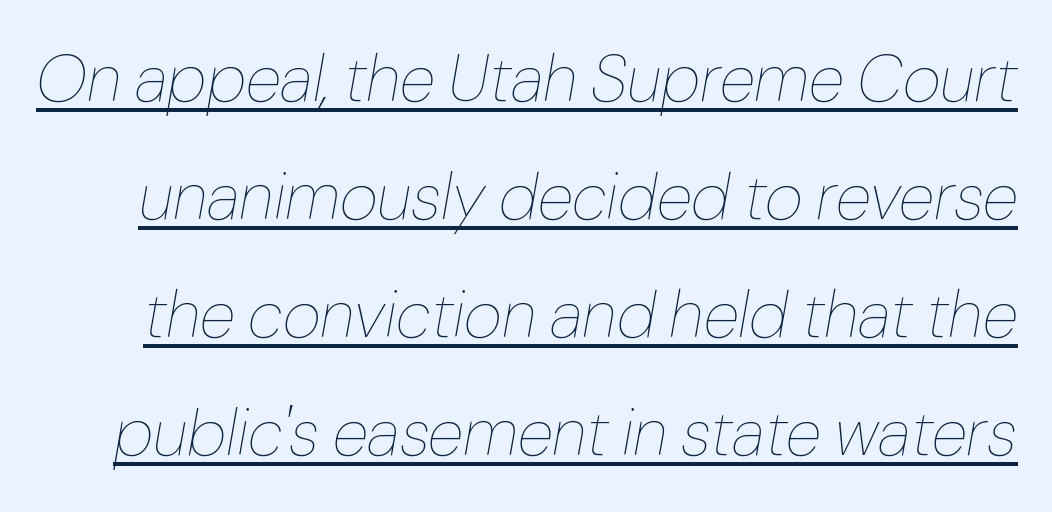
Q: Is the text bold? A: No.
Q: Is the text italic (slanted)? A: Yes, it leans right by about 10 degrees.
Q: Is the text underlined? A: Yes.
Q: Is the spacing between letters normal or unusually wide? A: Normal.
Q: Width (condensed, normal, or wide)? A: Normal.
Q: Stroke contrast? A: Low.
Q: x-height? A: Medium.
Q: Monospaced? A: No.
